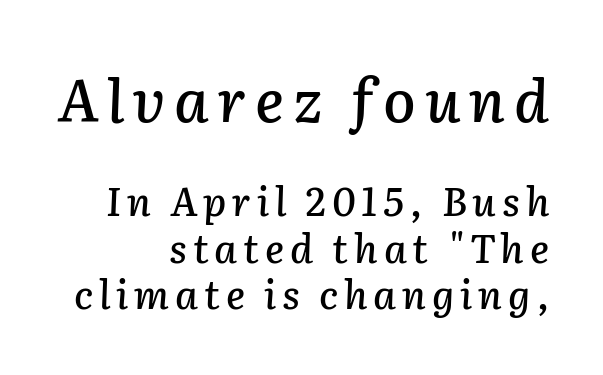
The image shows 59 px text type, italic (leaning right); set right-aligned, line spacing 1.19x, not underlined; the first (top) block is 1.51x larger; low stroke contrast and a medium x-height.
